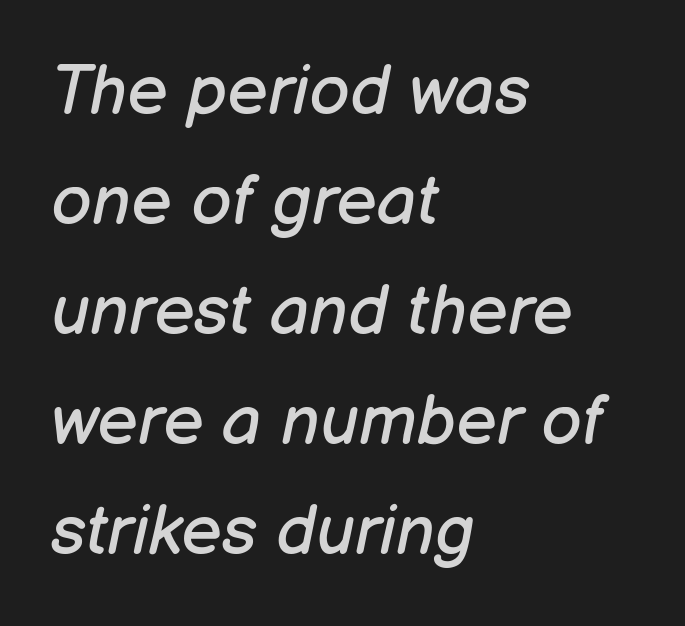
Q: Is the text bold? A: No.
Q: Is the text italic (slanted)? A: Yes, it leans right by about 12 degrees.
Q: Is the text underlined? A: No.
Q: How is the paragraph aligned? A: Left-aligned.
Q: Is the spacing between letters normal or unusually wide? A: Normal.
Q: Is the spacing between lines tight, normal or loose? A: Normal.
Q: Width (condensed, normal, or wide)? A: Normal.
Q: Stroke contrast? A: Low.
Q: x-height? A: Medium.
Q: Monospaced? A: No.
